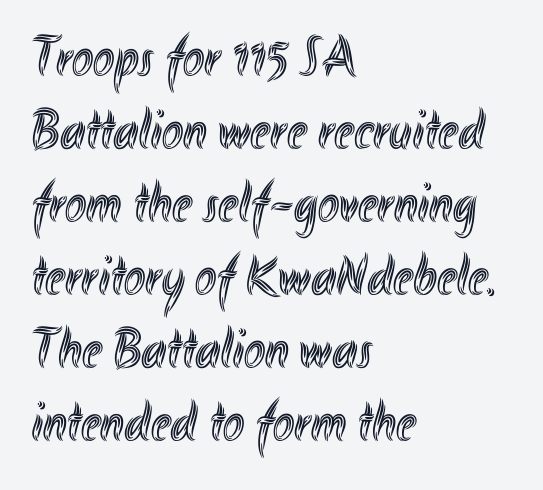
{"width": "condensed", "x_height": "small", "monospaced": "no", "underline": "no", "align": "left", "line_spacing": "normal", "line_spacing_ratio": 1.28, "letter_spacing": "normal", "letter_spacing_em": 0.0, "glyph_px": 57}
